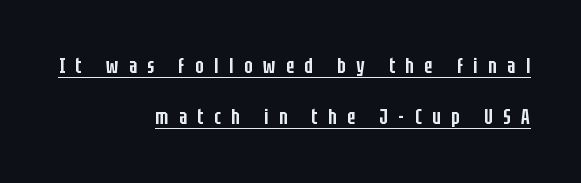
Loosely led — the rows are spread out. The sample's only ornament is a line tracing under the words. Every letter is mildly thick-stroked: semibold rather than bold. The face used here is rendered with a markedly widened letterfit. Caption: multi-line text, flush right, ragged left. Italic: no, the glyphs are upright roman.
